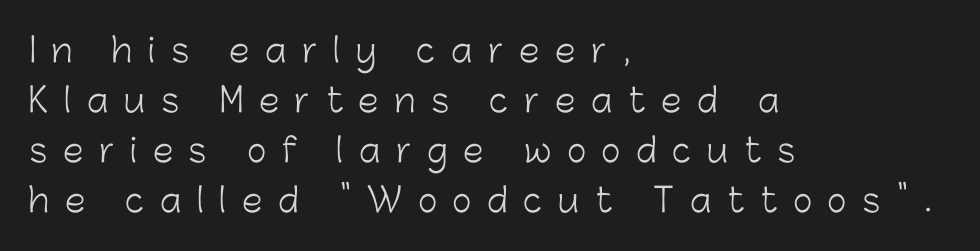
Q: Is the text bold? A: No.
Q: Is the text italic (slanted)? A: No, it is upright.
Q: Is the typeface a serif or a sans-serif typeface? A: Sans-serif.
Q: Is the text underlined? A: No.
Q: How is the paragraph aligned? A: Left-aligned.
Q: Is the spacing between letters normal or unusually wide? A: Unusually wide.
Q: Is the spacing between lines tight, normal or loose? A: Normal.
Q: Width (condensed, normal, or wide)? A: Normal.
Q: Stroke contrast? A: Low.
Q: x-height? A: Medium.
Q: Monospaced? A: No.
